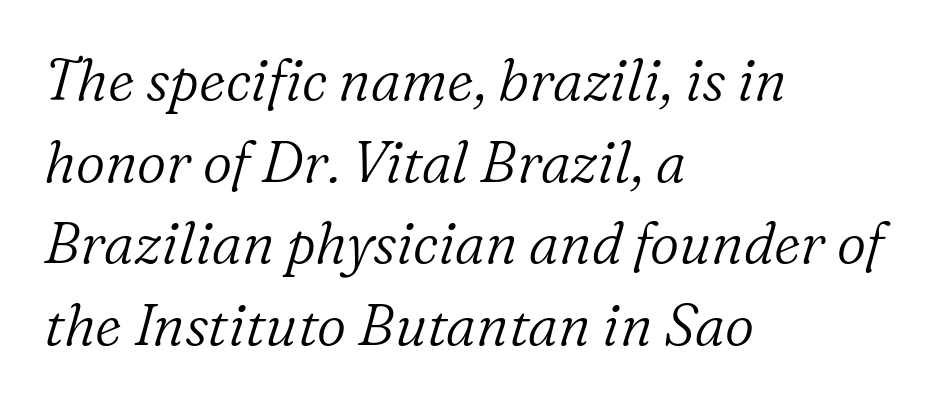
The image shows 57 px light serif type, italic (leaning right); set left-aligned, normal line spacing (1.43x), normal letter spacing, not underlined; low stroke contrast and a medium x-height.
